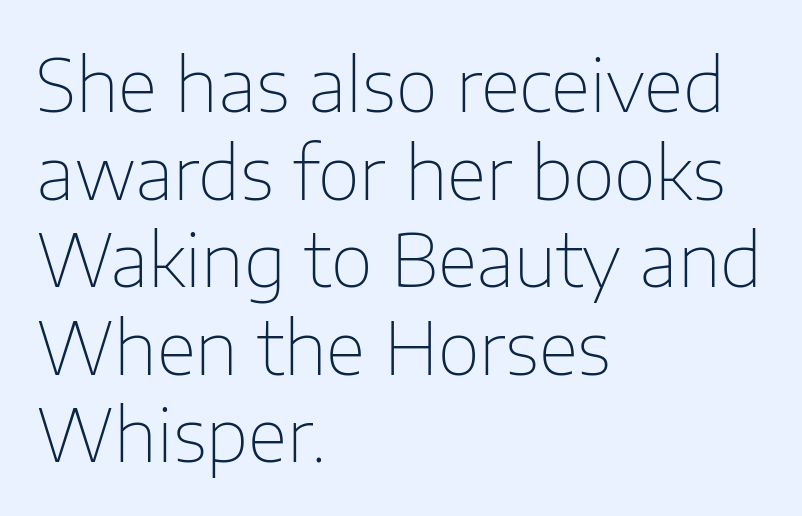
The image shows 73 px thin sans-serif type, upright; set left-aligned, line spacing 1.2x, normal letter spacing, not underlined; low stroke contrast and a medium x-height.
